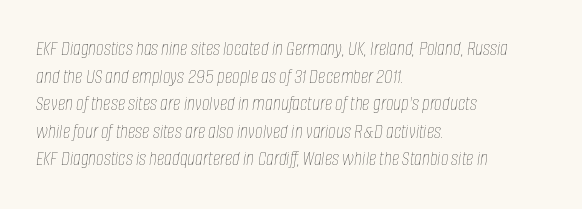
Q: Is the text bold? A: No.
Q: Is the text italic (slanted)? A: Yes, it leans right by about 8 degrees.
Q: Is the text underlined? A: No.
Q: How is the paragraph aligned? A: Left-aligned.
Q: Is the spacing between letters normal or unusually wide? A: Normal.
Q: Is the spacing between lines tight, normal or loose? A: Normal.
